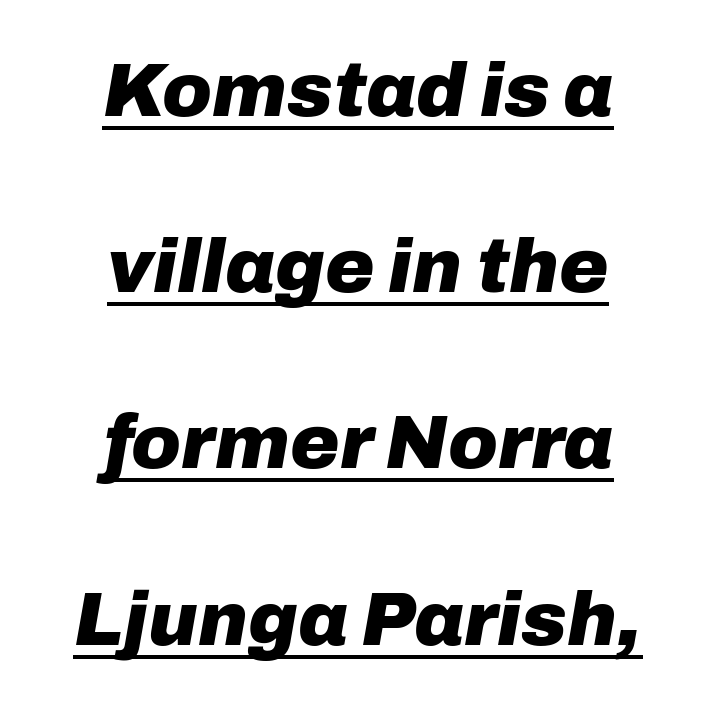
Q: Is the text bold? A: Yes.
Q: Is the text italic (slanted)? A: Yes, it leans right by about 10 degrees.
Q: Is the text underlined? A: Yes.
Q: How is the paragraph aligned? A: Centered.
Q: Is the spacing between letters normal or unusually wide? A: Normal.
Q: Is the spacing between lines tight, normal or loose? A: Loose.
Q: Width (condensed, normal, or wide)? A: Normal.
Q: Stroke contrast? A: Low.
Q: x-height? A: Medium.
Q: Monospaced? A: No.
